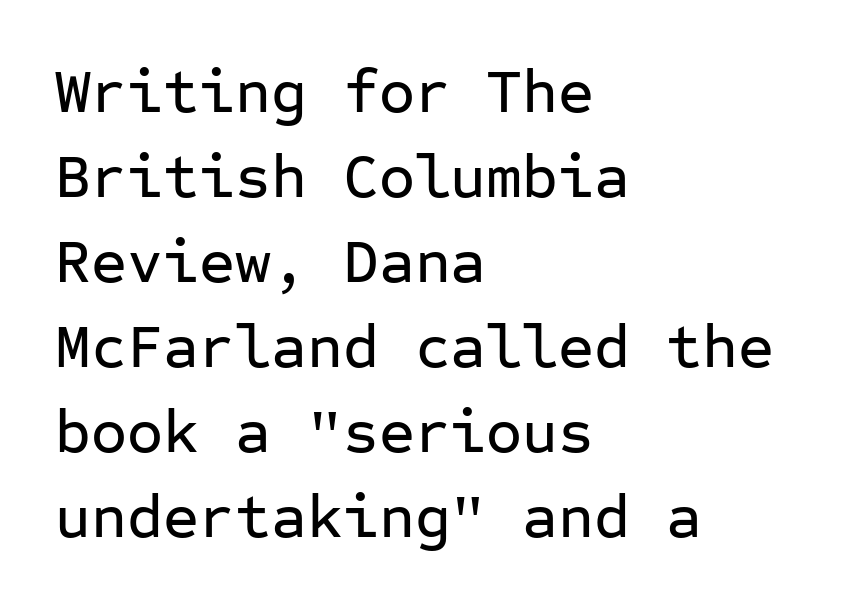
{"serif": "no", "italic": "no", "width": "normal", "stroke_contrast": "low", "x_height": "medium", "monospaced": "yes", "underline": "no", "align": "left", "line_spacing": "normal", "line_spacing_ratio": 1.37, "letter_spacing": "normal", "letter_spacing_em": 0.0, "glyph_px": 62}
